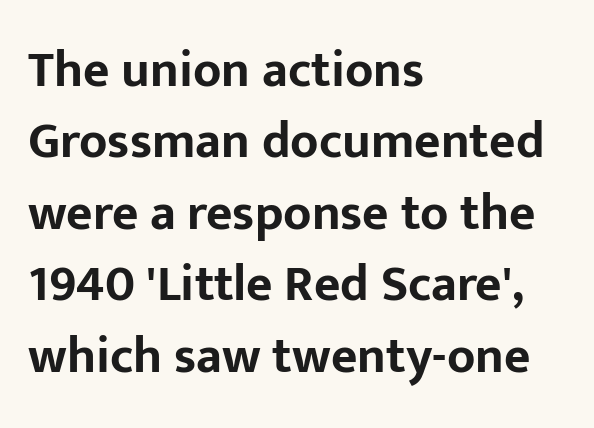
Q: Is the text bold? A: Yes.
Q: Is the text italic (slanted)? A: No, it is upright.
Q: Is the typeface a serif or a sans-serif typeface? A: Sans-serif.
Q: Is the text underlined? A: No.
Q: How is the paragraph aligned? A: Left-aligned.
Q: Is the spacing between letters normal or unusually wide? A: Normal.
Q: Is the spacing between lines tight, normal or loose? A: Normal.
Q: Width (condensed, normal, or wide)? A: Normal.
Q: Stroke contrast? A: Low.
Q: x-height? A: Medium.
Q: Monospaced? A: No.
